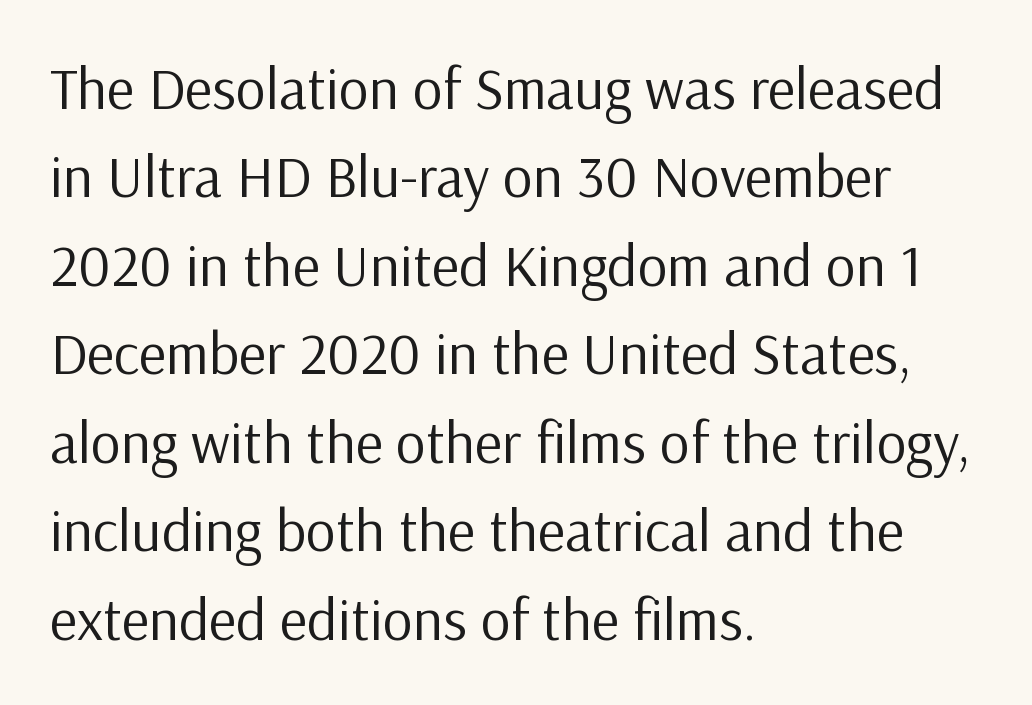
{"serif": "no", "italic": "no", "bold": "no", "weight": "regular", "width": "normal", "stroke_contrast": "low", "x_height": "medium", "monospaced": "no", "underline": "no", "align": "left", "line_spacing": "normal", "line_spacing_ratio": 1.5, "letter_spacing": "normal", "letter_spacing_em": 0.0, "glyph_px": 59}
